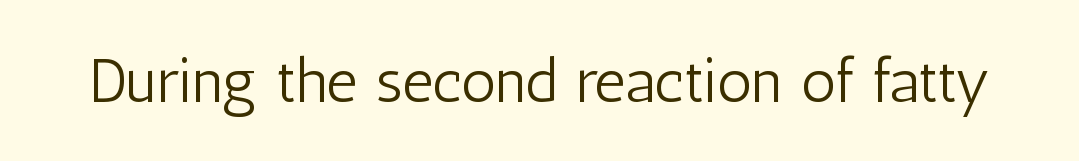
Q: Is the text bold? A: No.
Q: Is the text italic (slanted)? A: No, it is upright.
Q: Is the typeface a serif or a sans-serif typeface? A: Sans-serif.
Q: Is the text underlined? A: No.
Q: Is the spacing between letters normal or unusually wide? A: Normal.
Q: Width (condensed, normal, or wide)? A: Condensed.
Q: Stroke contrast? A: Low.
Q: x-height? A: Medium.
Q: Monospaced? A: No.
